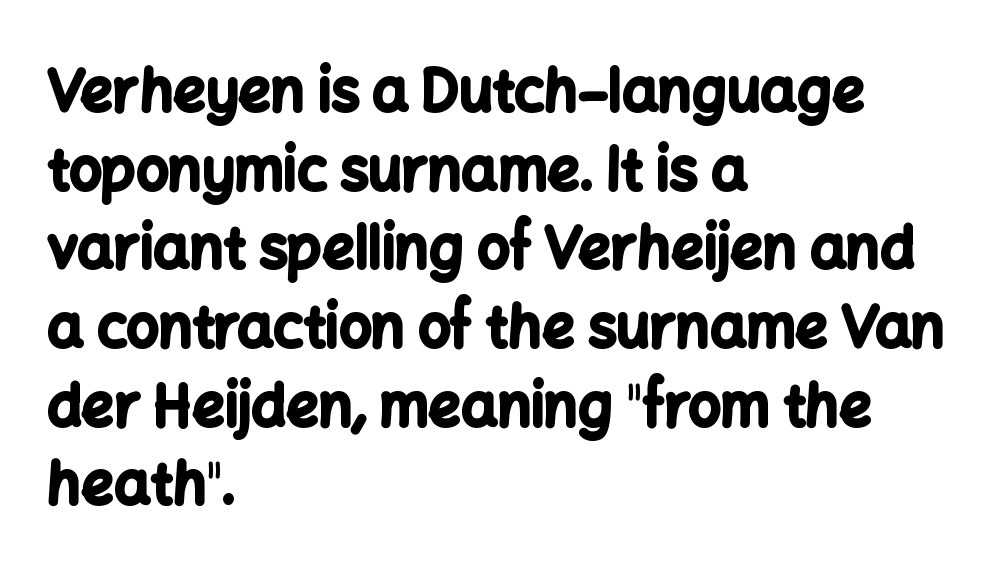
{"serif": "no", "italic": "no", "bold": "yes", "weight": "bold", "width": "normal", "stroke_contrast": "low", "x_height": "medium", "monospaced": "no", "underline": "no", "align": "left", "line_spacing": "normal", "line_spacing_ratio": 1.38, "letter_spacing": "normal", "letter_spacing_em": 0.0, "glyph_px": 57}
